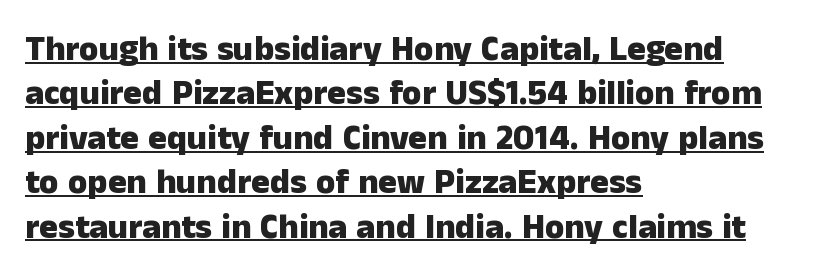
The image shows 35 px heavy sans-serif type, upright; set left-aligned, normal line spacing (1.27x), normal letter spacing, underlined; low stroke contrast and a medium x-height.
